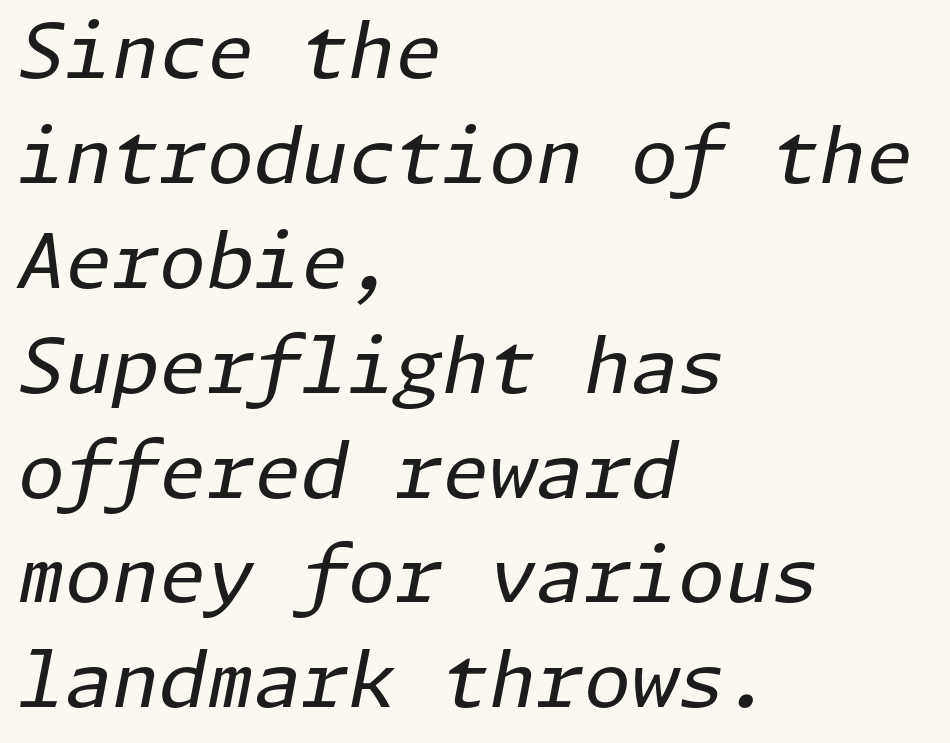
Q: Is the text bold? A: No.
Q: Is the text italic (slanted)? A: Yes, it leans right by about 11 degrees.
Q: Is the text underlined? A: No.
Q: How is the paragraph aligned? A: Left-aligned.
Q: Is the spacing between letters normal or unusually wide? A: Normal.
Q: Is the spacing between lines tight, normal or loose? A: Normal.
Q: Width (condensed, normal, or wide)? A: Normal.
Q: Stroke contrast? A: Low.
Q: x-height? A: Medium.
